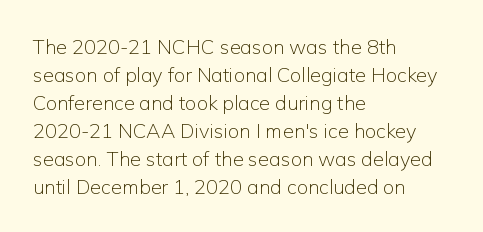
{"italic": "no", "bold": "no", "underline": "no", "align": "left", "line_spacing": "normal", "line_spacing_ratio": 1.4, "letter_spacing": "normal", "letter_spacing_em": 0.0, "glyph_px": 20}
